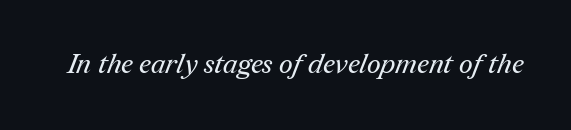
The line texture is even and compact thanks to regular tracking. Glance below the letters and you will spot only blank space. Heft: none added — not bold.
